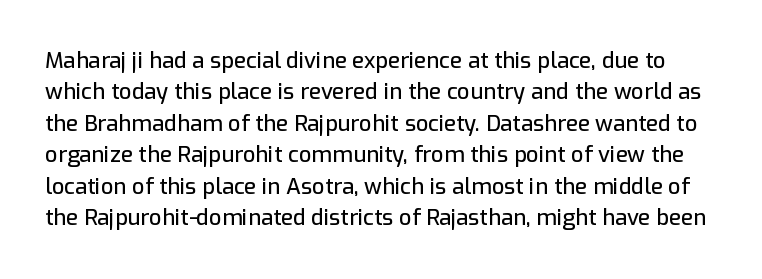
{"italic": "no", "underline": "no", "line_spacing": "normal", "line_spacing_ratio": 1.43, "letter_spacing": "normal", "letter_spacing_em": 0.0, "glyph_px": 22}
